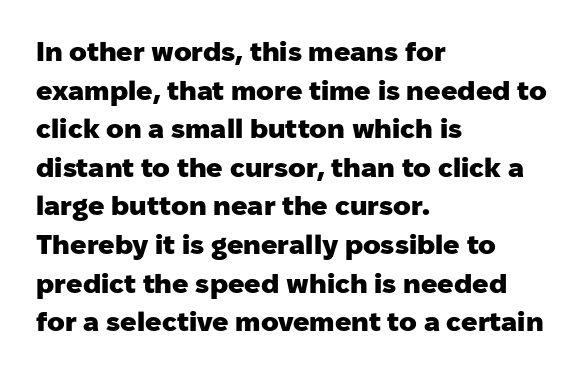
The glyphs are unaccompanied by any horizontal stroke below them. Alignment: flush left. Its strokes are broad and dark, the hallmark of bold type. Designer's note — italics off, roman on.
